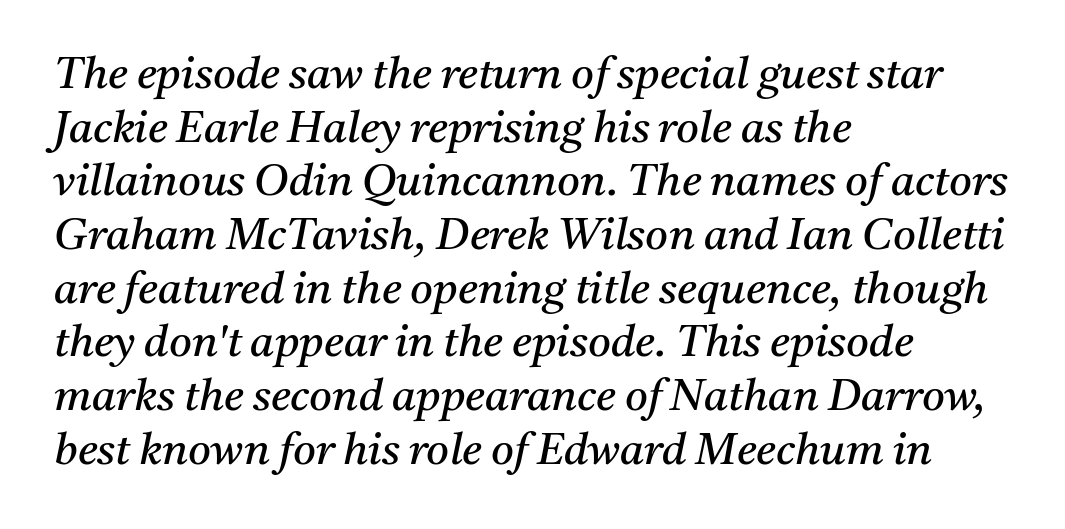
Q: Is the text bold? A: No.
Q: Is the text italic (slanted)? A: Yes, it leans right by about 11 degrees.
Q: Is the typeface a serif or a sans-serif typeface? A: Serif.
Q: Is the text underlined? A: No.
Q: How is the paragraph aligned? A: Left-aligned.
Q: Is the spacing between letters normal or unusually wide? A: Normal.
Q: Width (condensed, normal, or wide)? A: Normal.
Q: Stroke contrast? A: Medium.
Q: x-height? A: Medium.
Q: Monospaced? A: No.
